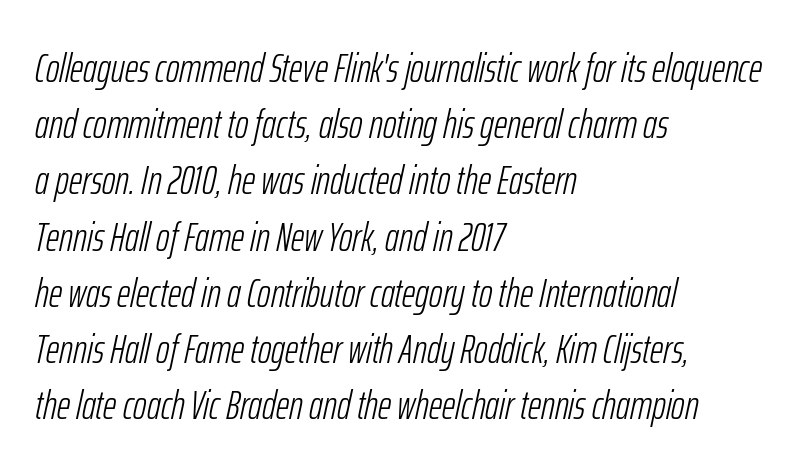
The image shows 41 px light, condensed type, italic (leaning right); set left-aligned, normal line spacing (1.37x), normal letter spacing, not underlined; low stroke contrast and a medium x-height.
